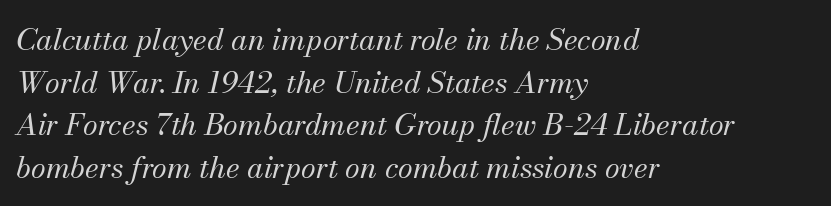
The image shows 30 px regular-weight serif type, italic (leaning right); set left-aligned, normal line spacing (1.42x), normal letter spacing, not underlined; medium stroke contrast and a small x-height.
